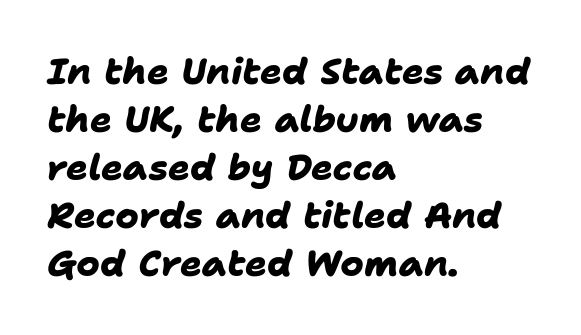
The image shows 36 px heavy sans-serif type; set left-aligned, normal line spacing (1.33x), normal letter spacing, not underlined; low stroke contrast and a medium x-height.
